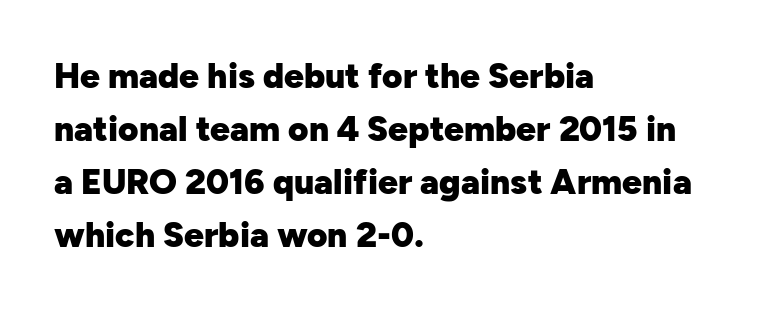
Q: Is the text bold? A: Yes.
Q: Is the text italic (slanted)? A: No, it is upright.
Q: Is the typeface a serif or a sans-serif typeface? A: Sans-serif.
Q: Is the text underlined? A: No.
Q: How is the paragraph aligned? A: Left-aligned.
Q: Is the spacing between letters normal or unusually wide? A: Normal.
Q: Is the spacing between lines tight, normal or loose? A: Normal.
Q: Width (condensed, normal, or wide)? A: Normal.
Q: Stroke contrast? A: Low.
Q: x-height? A: Medium.
Q: Monospaced? A: No.
